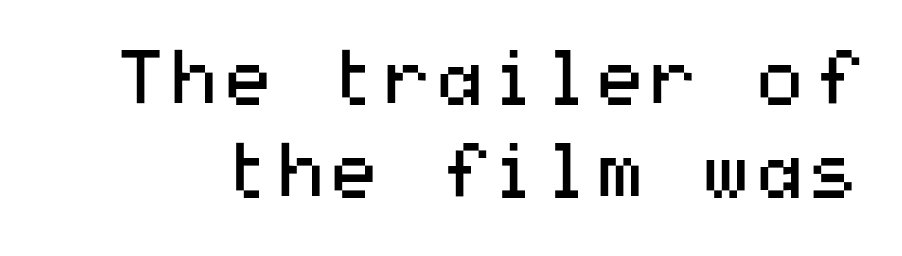
The font's upright variant was chosen for this text. No letter is thick-stroked: the sample isn't bold. The type family on display is of the sans-serif kind. The foot of each line stays bare and open. Students, note that the glyphs here touch the page at normal intervals.
